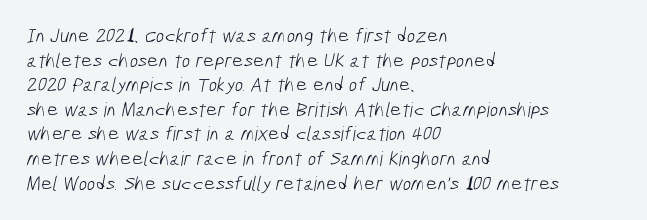
Q: Is the text bold? A: No.
Q: Is the text underlined? A: No.
Q: How is the paragraph aligned? A: Left-aligned.
Q: Is the spacing between letters normal or unusually wide? A: Normal.
